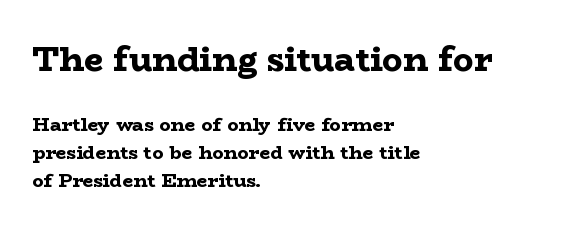
Q: Is the text bold? A: Yes.
Q: Is the text italic (slanted)? A: No, it is upright.
Q: Is the typeface a serif or a sans-serif typeface? A: Serif.
Q: Is the text underlined? A: No.
Q: How is the paragraph aligned? A: Left-aligned.
Q: Is the spacing between letters normal or unusually wide? A: Normal.
Q: Is the spacing between lines tight, normal or loose? A: Normal.
Q: Which block of text is set in a larger size, the first (top) or the second (bottom)? A: The first (top) one.
Q: Width (condensed, normal, or wide)? A: Wide.
Q: Stroke contrast? A: Low.
Q: x-height? A: Medium.
Q: Monospaced? A: No.
